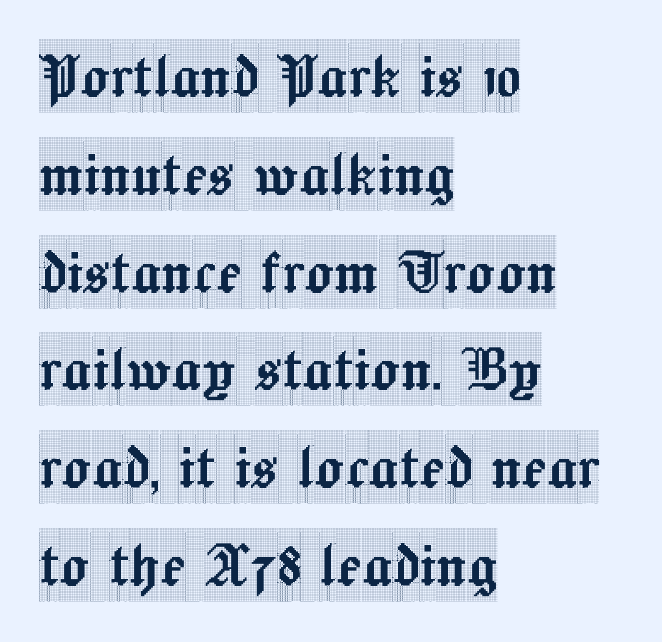
Q: Is the text italic (slanted)? A: No, it is upright.
Q: Is the typeface a serif or a sans-serif typeface? A: Serif.
Q: Is the text underlined? A: No.
Q: How is the paragraph aligned? A: Left-aligned.
Q: Is the spacing between letters normal or unusually wide? A: Normal.
Q: Is the spacing between lines tight, normal or loose? A: Normal.
Q: Width (condensed, normal, or wide)? A: Condensed.
Q: x-height? A: Large.
Q: Monospaced? A: No.
